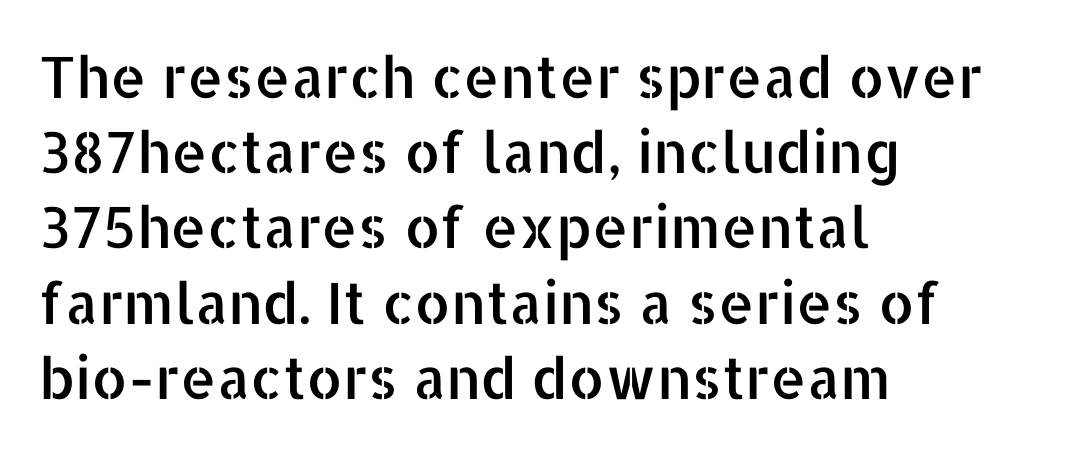
The passage shown is not underscored anywhere. Vertical spacing — default. Layout note: lines flush left. Spacing verdict: proportional, widths tailored to each character.
